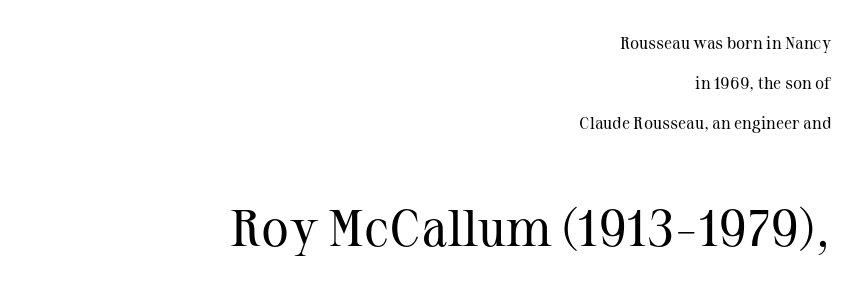
Q: Is the text bold? A: No.
Q: Is the text italic (slanted)? A: No, it is upright.
Q: Is the typeface a serif or a sans-serif typeface? A: Serif.
Q: Is the text underlined? A: No.
Q: How is the paragraph aligned? A: Right-aligned.
Q: Is the spacing between letters normal or unusually wide? A: Normal.
Q: Is the spacing between lines tight, normal or loose? A: Loose.
Q: Which block of text is set in a larger size, the first (top) or the second (bottom)? A: The second (bottom) one.
Q: Width (condensed, normal, or wide)? A: Normal.
Q: Stroke contrast? A: Medium.
Q: x-height? A: Medium.
Q: Monospaced? A: No.
